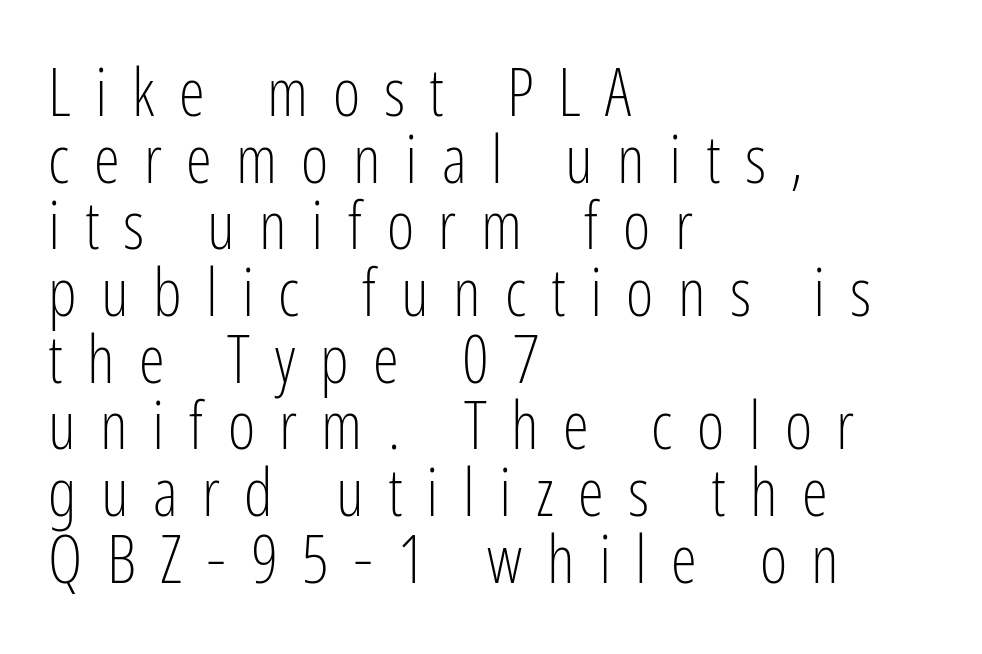
Compared with typical body copy, the letter spacing here is much looser. Only glyphs here, with clear space below each row. Ascenders rise straight up at ninety degrees. You could not count columns in this text — the font is proportionally spaced. The line-height multiplier appears low, near solid setting. Regarding serifs, this sample does without them.
